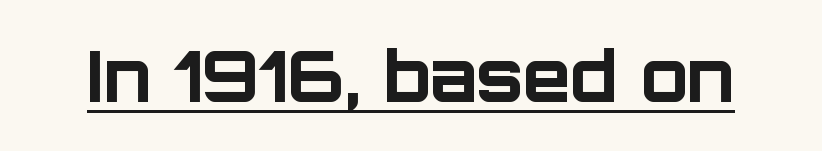
{"serif": "no", "italic": "no", "bold": "yes", "weight": "bold", "width": "normal", "stroke_contrast": "low", "x_height": "large", "monospaced": "no", "underline": "yes", "letter_spacing": "normal", "letter_spacing_em": 0.0, "glyph_px": 70}
